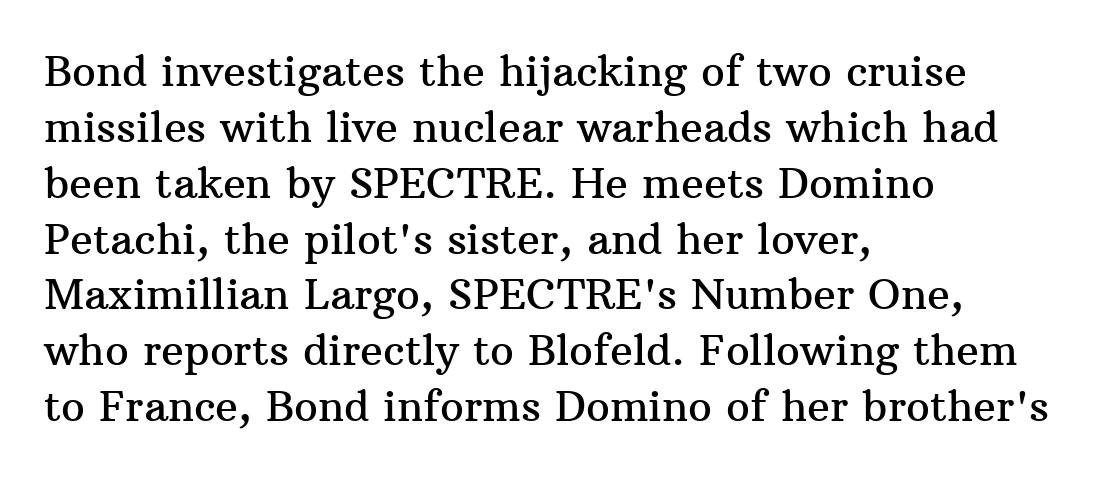
The image shows 42 px serif type, upright; set left-aligned, normal line spacing (1.33x), normal letter spacing, not underlined; medium stroke contrast and a medium x-height.
